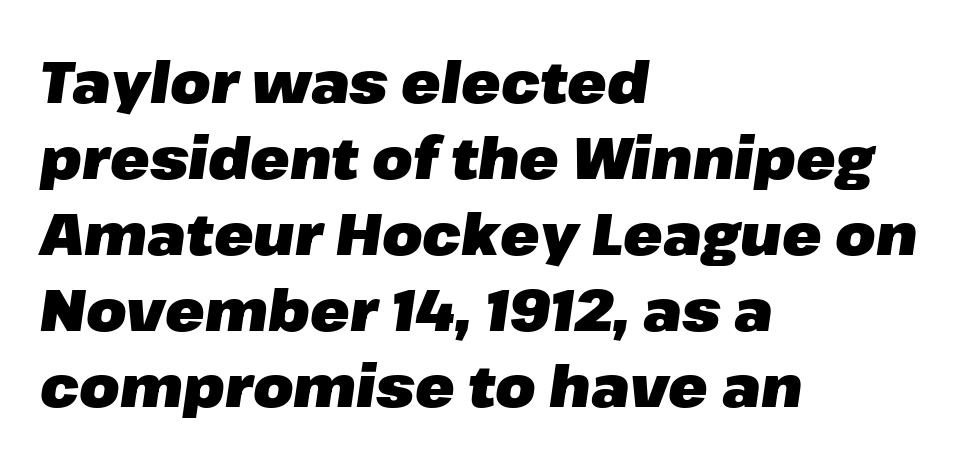
{"italic": "yes", "lean": "right", "slant_degrees": 8, "bold": "yes", "weight": "heavy", "width": "normal", "stroke_contrast": "low", "x_height": "medium", "monospaced": "no", "underline": "no", "align": "left", "line_spacing": "normal", "line_spacing_ratio": 1.31, "letter_spacing": "normal", "letter_spacing_em": 0.0, "glyph_px": 58}
